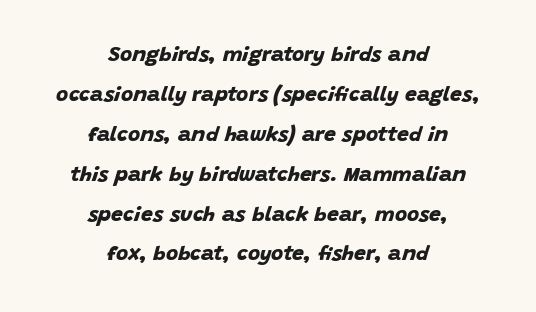
The image shows 21 px bold type; set centered, loose line spacing (1.9x), normal letter spacing, not underlined.
